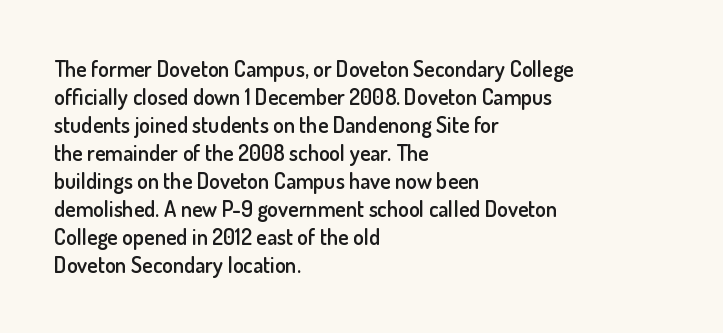
The image shows 22 px text type, upright; set left-aligned, normal line spacing (1.27x), normal letter spacing, not underlined.
